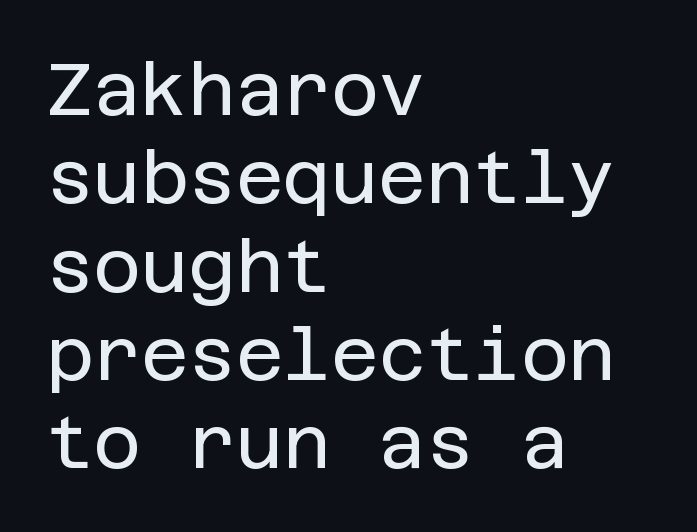
{"serif": "no", "italic": "no", "bold": "no", "weight": "regular", "width": "normal", "stroke_contrast": "low", "x_height": "large", "underline": "no", "align": "left", "line_spacing_ratio": 1.21, "letter_spacing": "normal", "letter_spacing_em": 0.0, "glyph_px": 73}
